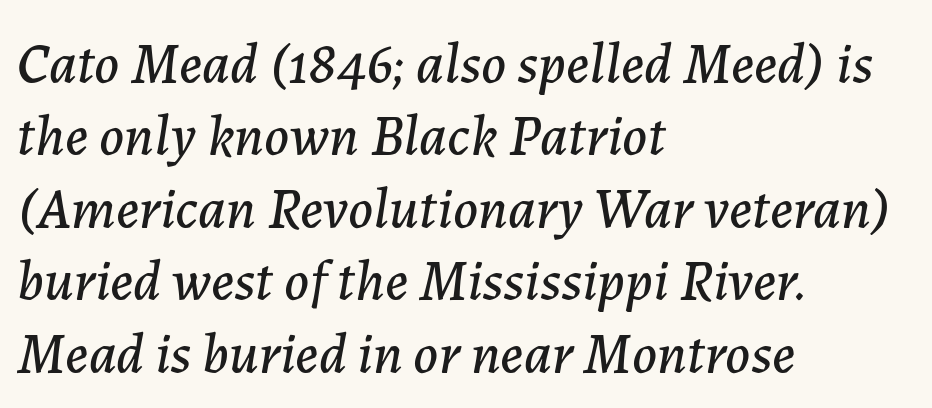
{"italic": "yes", "lean": "right", "slant_degrees": 7, "width": "normal", "stroke_contrast": "low", "x_height": "medium", "monospaced": "no", "underline": "no", "align": "left", "line_spacing": "normal", "line_spacing_ratio": 1.27, "letter_spacing": "normal", "letter_spacing_em": 0.0, "glyph_px": 57}
